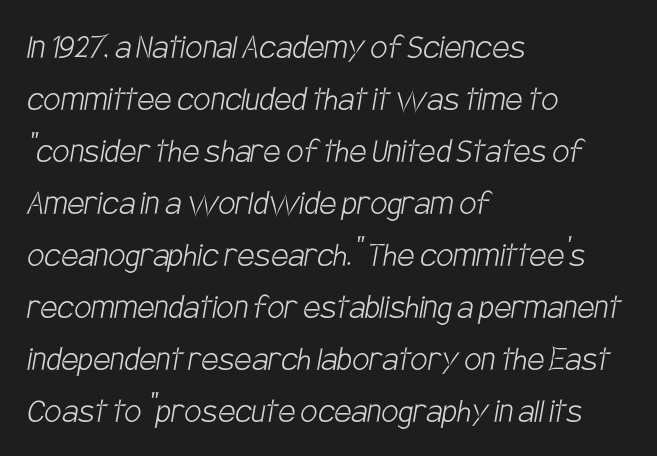
{"serif": "no", "bold": "no", "weight": "light", "width": "condensed", "stroke_contrast": "low", "x_height": "large", "monospaced": "no", "underline": "no", "align": "left", "line_spacing": "normal", "line_spacing_ratio": 1.37, "letter_spacing": "normal", "letter_spacing_em": 0.0, "glyph_px": 38}
